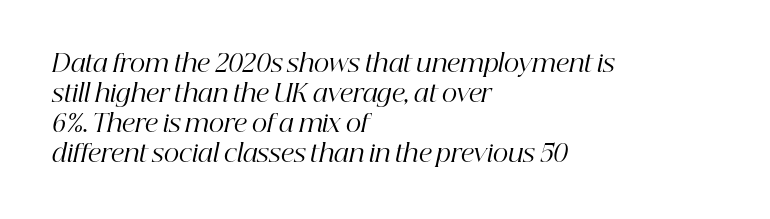
Observe the ordinary spacing: letters are neighbours, not strangers. The specimen omits any rule beneath the text block's lines. The cut favours lightness, reaching ordinary text weight at its darkest. Teacher's note: observe the even left margin — that is flush-left alignment. When letters slant like this, we call the style italic.
